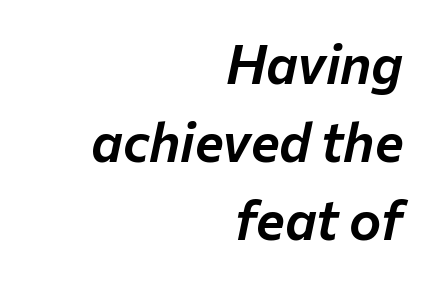
Q: Is the text italic (slanted)? A: Yes, it leans right by about 12 degrees.
Q: Is the text underlined? A: No.
Q: How is the paragraph aligned? A: Right-aligned.
Q: Is the spacing between letters normal or unusually wide? A: Normal.
Q: Is the spacing between lines tight, normal or loose? A: Normal.
Q: Width (condensed, normal, or wide)? A: Normal.
Q: Stroke contrast? A: Low.
Q: x-height? A: Medium.
Q: Monospaced? A: No.
